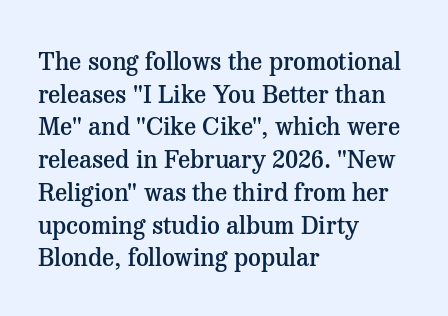
The image shows 25 px text type, upright; set left-aligned, normal line spacing (1.31x), normal letter spacing, not underlined.
